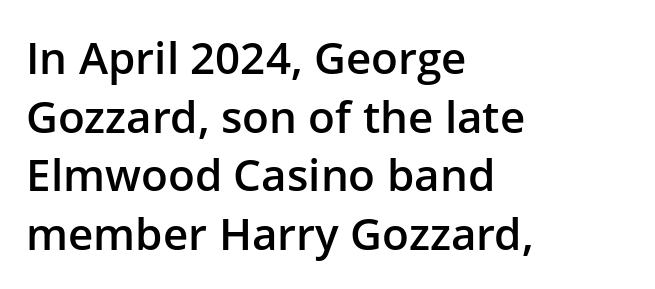
Evenly set lines give the paragraph a standard silhouette. Look at the tracking — it's just the regular setting, nothing added. Looks like regular typesetting: each glyph gets only the width it needs. The rag falls on the right side of this text block.
